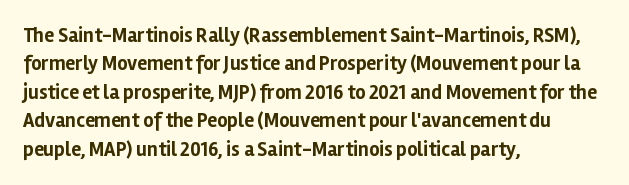
{"italic": "no", "bold": "yes", "underline": "no", "align": "left", "line_spacing": "normal", "line_spacing_ratio": 1.42, "letter_spacing": "normal", "letter_spacing_em": 0.0, "glyph_px": 20}
